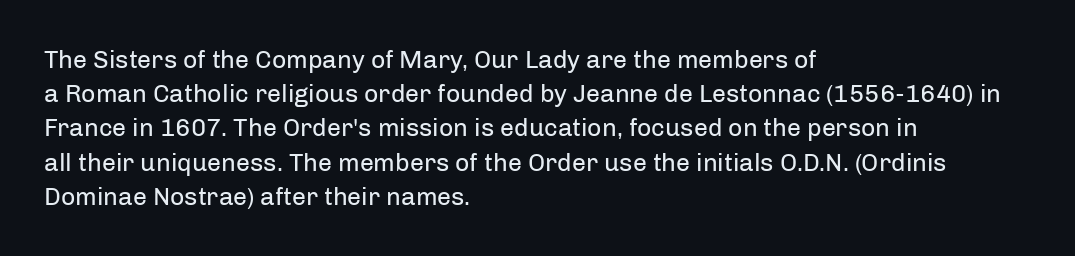
The image shows 25 px text type, upright; set left-aligned, normal line spacing (1.37x), normal letter spacing, not underlined.
